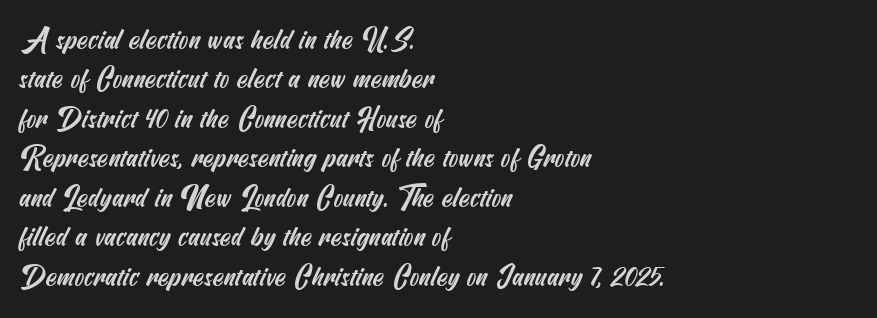
{"serif": "no", "width": "condensed", "stroke_contrast": "medium", "x_height": "small", "underline": "no", "align": "left", "line_spacing": "normal", "line_spacing_ratio": 1.41, "letter_spacing": "normal", "letter_spacing_em": 0.0, "glyph_px": 28}
